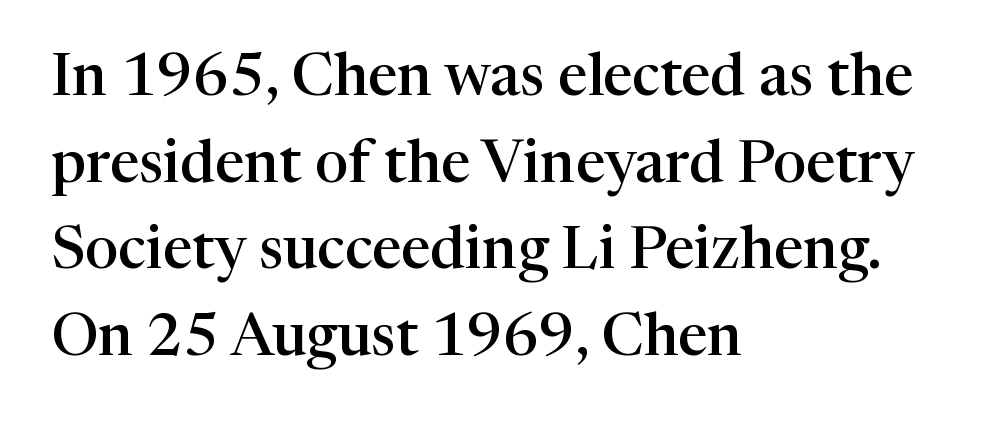
{"serif": "yes", "italic": "no", "bold": "semi", "weight": "semibold", "width": "normal", "stroke_contrast": "high", "x_height": "medium", "monospaced": "no", "underline": "no", "align": "left", "line_spacing": "normal", "line_spacing_ratio": 1.47, "letter_spacing": "normal", "letter_spacing_em": 0.0, "glyph_px": 59}
